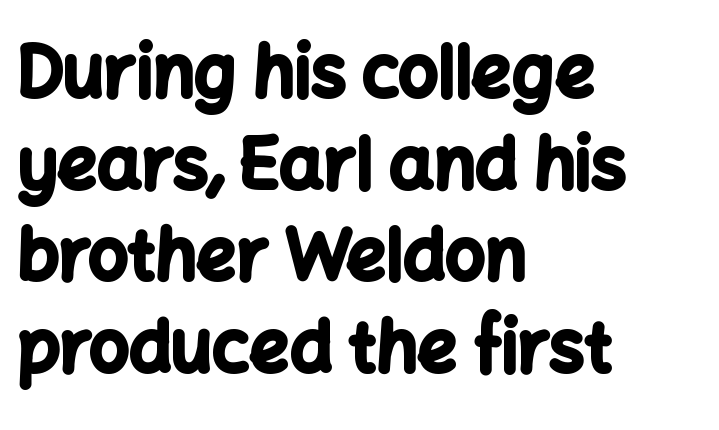
{"serif": "no", "italic": "no", "bold": "yes", "weight": "bold", "width": "normal", "stroke_contrast": "low", "x_height": "medium", "monospaced": "no", "underline": "no", "align": "left", "line_spacing": "normal", "line_spacing_ratio": 1.31, "letter_spacing": "normal", "letter_spacing_em": 0.0, "glyph_px": 70}
